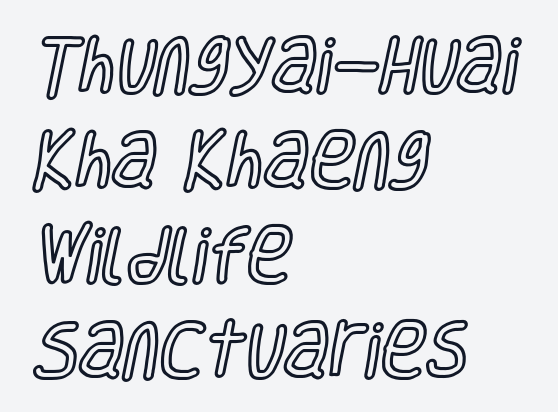
Glance below the letters and you will spot only blank space. The face used here is proportionally spaced, like ordinary book or web type. Compared with typical body copy, the letter spacing here is the same. Leading matches the norm, producing a regular column.
